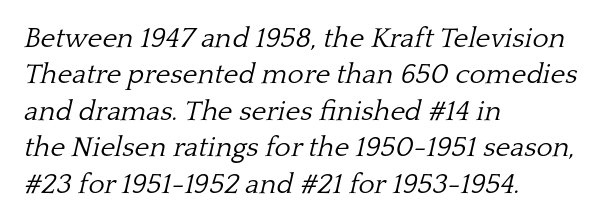
The image shows 28 px light serif type, italic (leaning right); set left-aligned, normal line spacing (1.3x), normal letter spacing, not underlined; low stroke contrast and a medium x-height.
